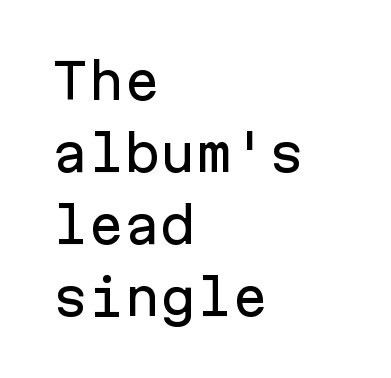
{"serif": "no", "italic": "no", "width": "normal", "stroke_contrast": "low", "x_height": "medium", "monospaced": "yes", "underline": "no", "align": "left", "line_spacing": "normal", "line_spacing_ratio": 1.5, "letter_spacing": "normal", "letter_spacing_em": 0.0, "glyph_px": 48}
